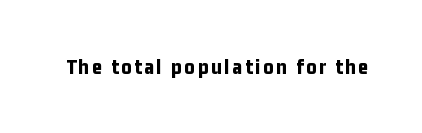
Q: Is the text bold? A: Yes.
Q: Is the text italic (slanted)? A: No, it is upright.
Q: Is the text underlined? A: No.
